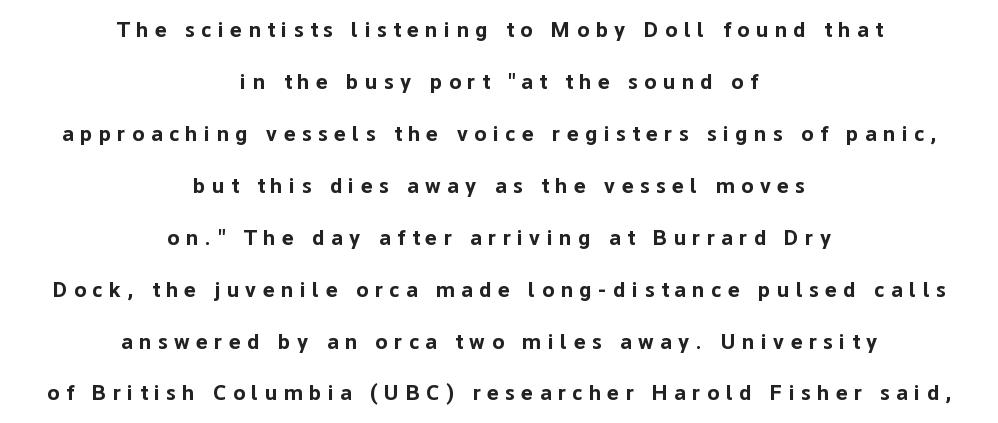
The image shows 22 px bold type, upright; set centered, loose line spacing (2.36x), unusually wide letter spacing (+0.3 em), not underlined.
